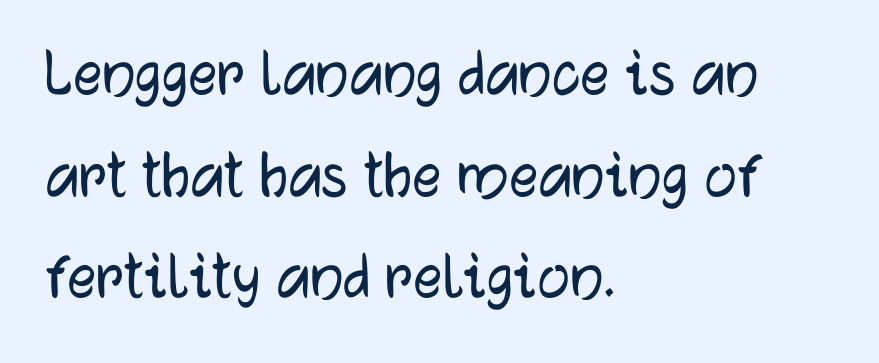
This sample uses a sans-serif face. Notice how the stems are strictly vertical — no italics here. Note the varied advance widths — an 'i' is clearly narrower than an 'm'. Look at the tracking — it's just the regular setting, nothing added.
